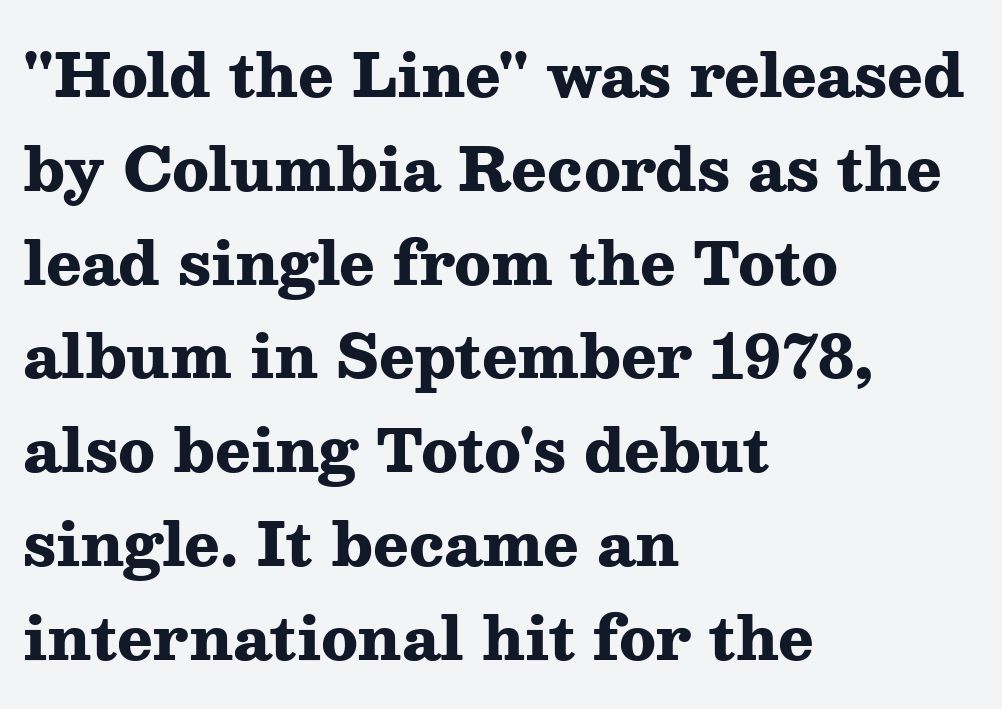
The type is set solid horizontally, with unmodified tracking. Descender tails drop into unmarked territory. The type sits square on the baseline with zero lean. Normally led — the rows are evenly, conventionally spaced.
